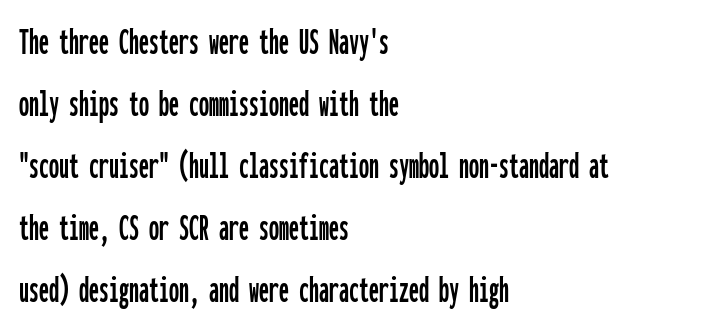
The image shows 40 px condensed sans-serif type, upright, monospaced; set left-aligned, normal line spacing (1.55x), normal letter spacing, not underlined; low stroke contrast and a medium x-height.
